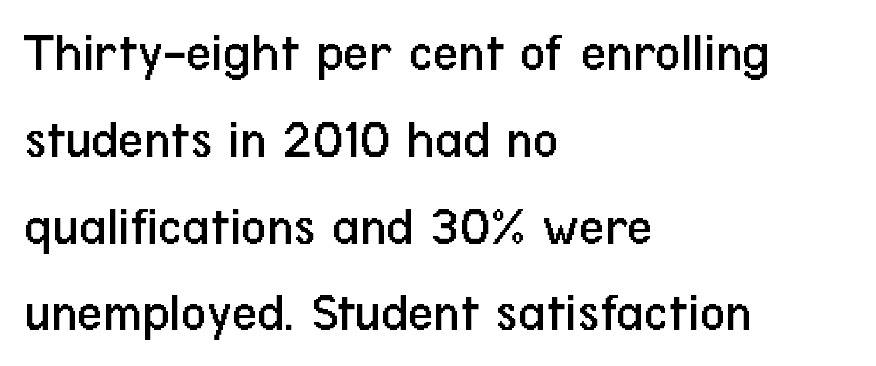
All the whitespace from short lines collects on the right. Rule under the text: the space is simply empty. In terms of posture, this sample is upright. One glance says typical: line gaps are just what's usual. No chunkiness to these letters — they're not bold. The face used here is rendered with its standard letterfit.
